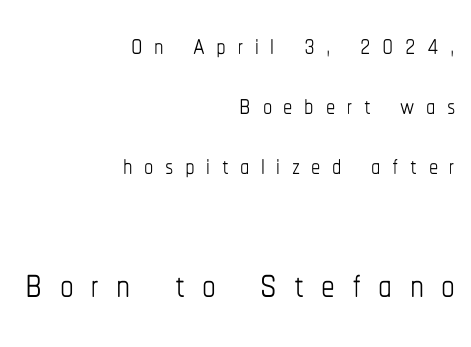
The image shows 55 px thin, condensed type, upright; set right-aligned, normal line spacing (1.62x), unusually wide letter spacing (+0.31 em), not underlined; the second (bottom) block is 1.49x larger; low stroke contrast and a medium x-height.
